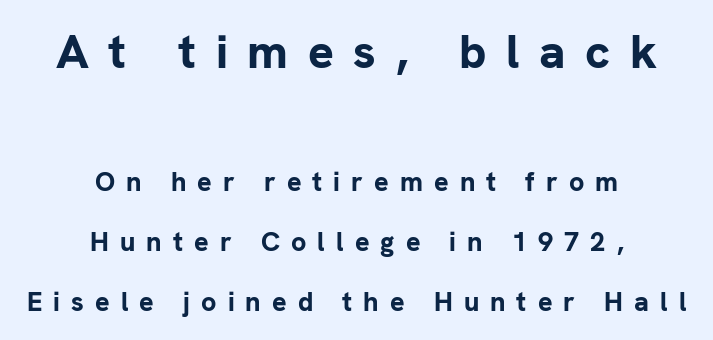
Q: Is the text bold? A: Yes.
Q: Is the text italic (slanted)? A: No, it is upright.
Q: Is the typeface a serif or a sans-serif typeface? A: Sans-serif.
Q: Is the text underlined? A: No.
Q: How is the paragraph aligned? A: Centered.
Q: Is the spacing between letters normal or unusually wide? A: Unusually wide.
Q: Is the spacing between lines tight, normal or loose? A: Loose.
Q: Which block of text is set in a larger size, the first (top) or the second (bottom)? A: The first (top) one.
Q: Width (condensed, normal, or wide)? A: Normal.
Q: Stroke contrast? A: Low.
Q: x-height? A: Medium.
Q: Monospaced? A: No.
